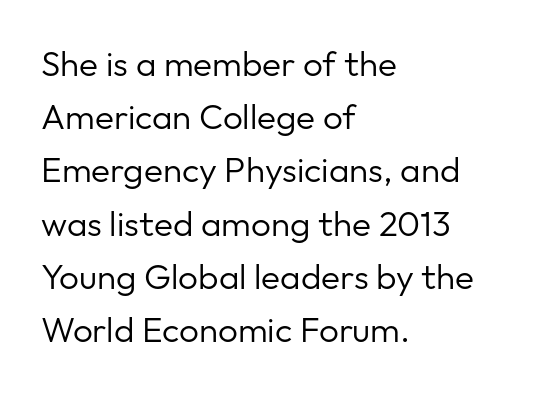
{"serif": "no", "italic": "no", "bold": "no", "weight": "regular", "width": "normal", "stroke_contrast": "low", "x_height": "medium", "monospaced": "no", "underline": "no", "align": "left", "line_spacing": "normal", "line_spacing_ratio": 1.52, "letter_spacing": "normal", "letter_spacing_em": 0.0, "glyph_px": 35}
